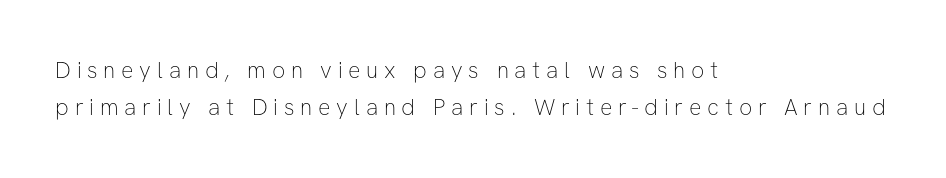
Compared with typical paragraphs, the rows here are spaced about the same. Beneath every word, the page is bare. Each word looks stretched out because of the extra space between its letters. All the whitespace from short lines collects on the right. The specimen reads as upright at a glance.
